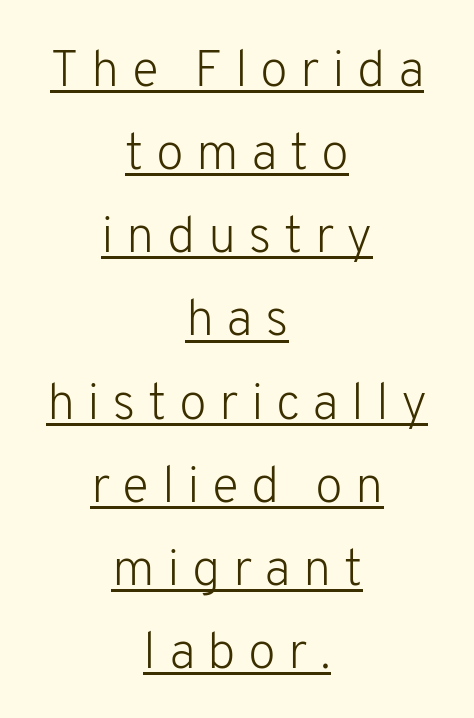
Q: Is the text bold? A: No.
Q: Is the text italic (slanted)? A: No, it is upright.
Q: Is the typeface a serif or a sans-serif typeface? A: Sans-serif.
Q: Is the text underlined? A: Yes.
Q: How is the paragraph aligned? A: Centered.
Q: Is the spacing between letters normal or unusually wide? A: Unusually wide.
Q: Is the spacing between lines tight, normal or loose? A: Normal.
Q: Width (condensed, normal, or wide)? A: Normal.
Q: Stroke contrast? A: Low.
Q: x-height? A: Medium.
Q: Monospaced? A: No.
